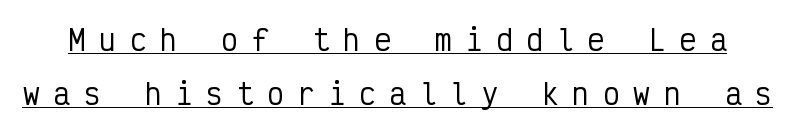
{"serif": "no", "italic": "no", "width": "condensed", "stroke_contrast": "low", "x_height": "medium", "monospaced": "yes", "underline": "yes", "line_spacing": "loose", "line_spacing_ratio": 1.94, "letter_spacing": "wide", "letter_spacing_em": 0.49, "glyph_px": 28}
